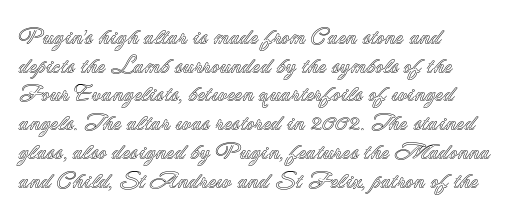
{"underline": "no", "align": "left", "line_spacing": "normal", "line_spacing_ratio": 1.25, "letter_spacing": "normal", "letter_spacing_em": 0.0, "glyph_px": 23}
